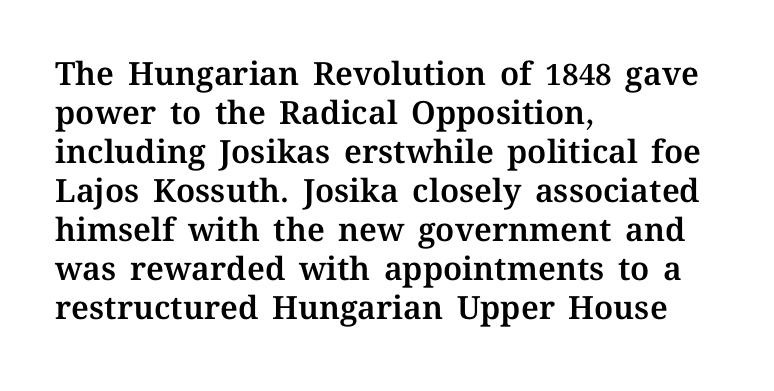
The image shows 32 px text type, upright; set left-aligned, line spacing 1.22x, normal letter spacing, not underlined; medium stroke contrast and a medium x-height.
